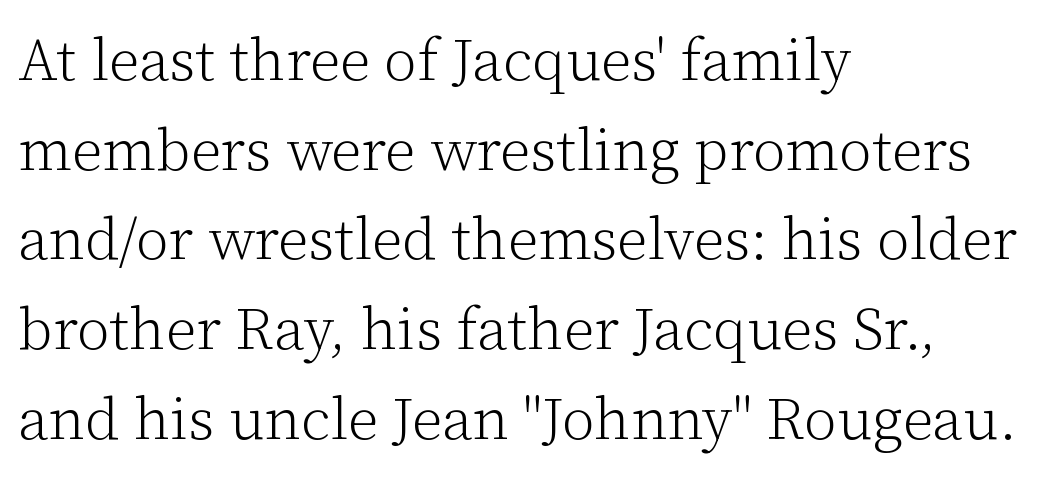
Q: Is the text bold? A: No.
Q: Is the text italic (slanted)? A: No, it is upright.
Q: Is the typeface a serif or a sans-serif typeface? A: Serif.
Q: Is the text underlined? A: No.
Q: How is the paragraph aligned? A: Left-aligned.
Q: Is the spacing between letters normal or unusually wide? A: Normal.
Q: Is the spacing between lines tight, normal or loose? A: Normal.
Q: Width (condensed, normal, or wide)? A: Normal.
Q: Stroke contrast? A: Low.
Q: x-height? A: Medium.
Q: Monospaced? A: No.
